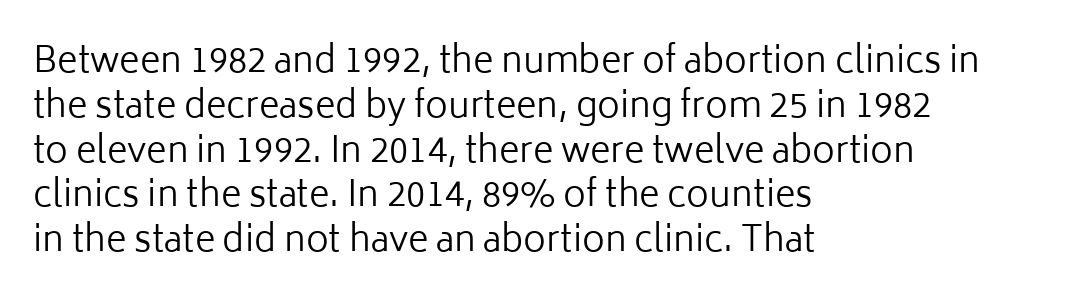
{"serif": "no", "italic": "no", "bold": "no", "weight": "regular", "width": "normal", "stroke_contrast": "low", "x_height": "medium", "monospaced": "no", "underline": "no", "align": "left", "line_spacing": "normal", "line_spacing_ratio": 1.28, "letter_spacing": "normal", "letter_spacing_em": 0.0, "glyph_px": 35}
